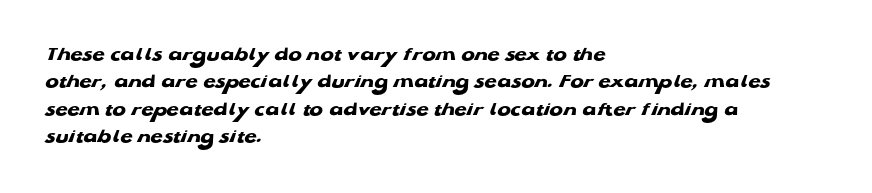
Words appear dense and cohesive because spacing is normal. Teacher's note: observe the even left margin — that is flush-left alignment. Regarding leading, the lines here are spaced in the standard way. No word sits above an underline. Plenty of ink on the page — the face is bold.
